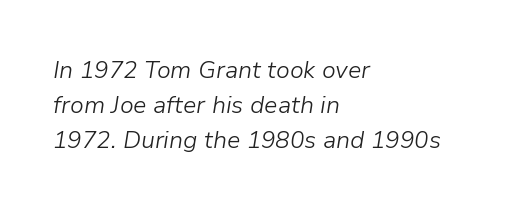
The image shows 24 px text type, italic (leaning right); set left-aligned, normal line spacing (1.46x), normal letter spacing, not underlined.
